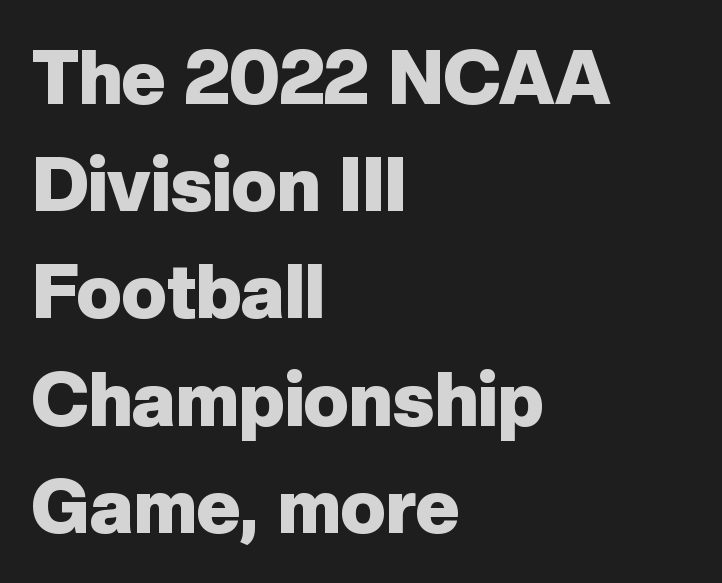
You can tell it's not italic because the verticals are truly vertical. Is this a fixed-width face? No — the glyphs have proportional, varying widths. The strokes are fattened all the way to bold. Just letters on the line, the space beneath them empty. This rendering employs a face without finishing strokes, i.e., a sans-serif.
